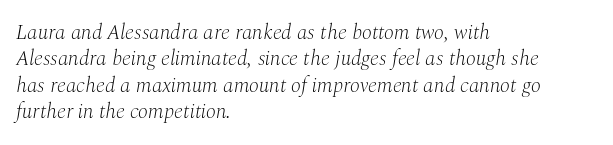
Between one letter and the next there's only the usual sliver of space. Caption: face not bold, strokes unweighted. The words here are not underlined. Where is the straight margin? On the left. The letters are slanted; this is an italic face. Regarding leading, the lines here are spaced in the standard way.
